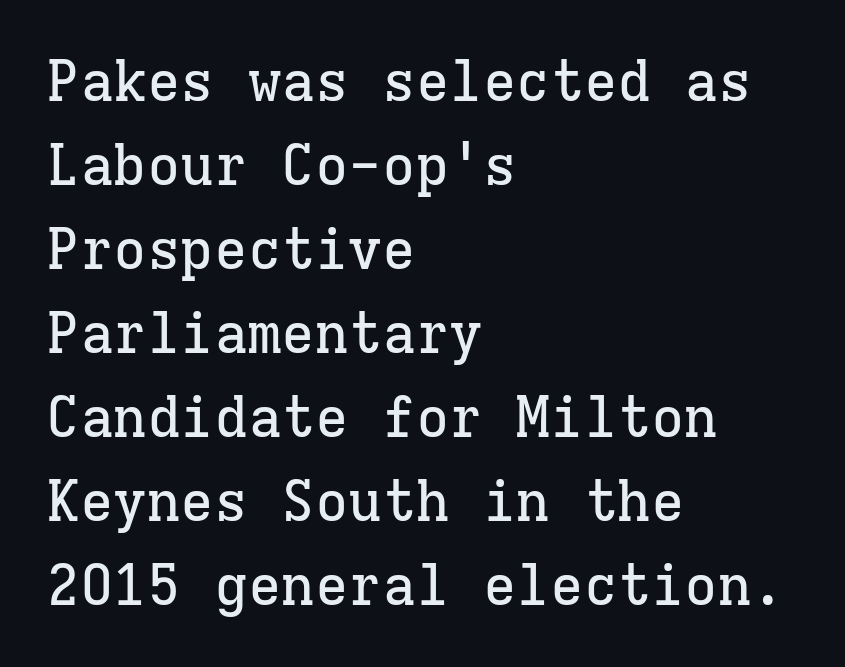
Little horizontal feet cap the strokes, marking this as serif type. The lines sit at an ordinary, default distance from one another. The type sits square on the baseline with zero lean. The strip under each line holds only bare page. The lines in this sample share a left origin and differ only in where they stop. A typesetter would call this zero additional tracking.
